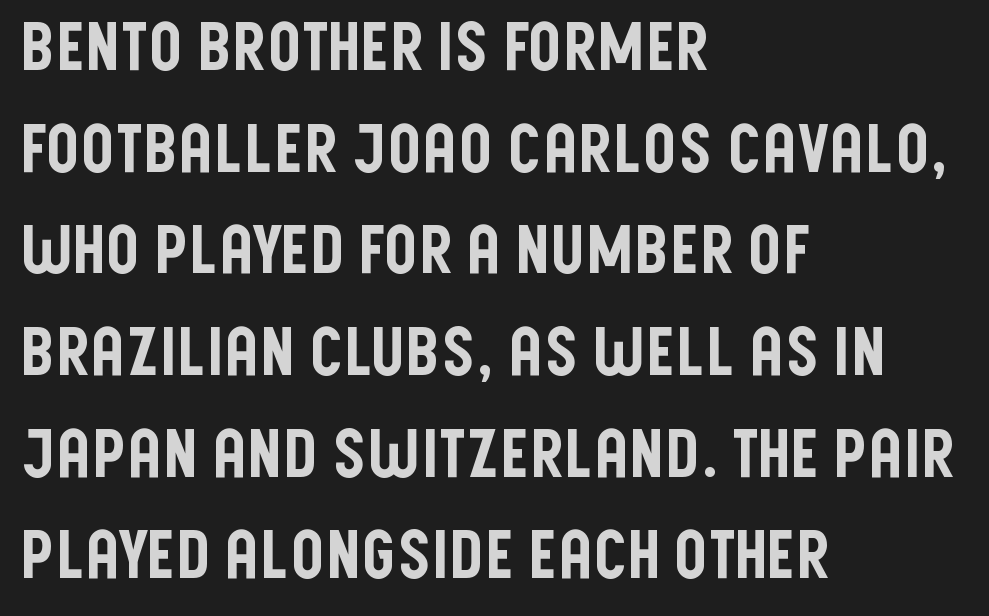
{"serif": "no", "italic": "no", "width": "condensed", "stroke_contrast": "low", "x_height": "large", "monospaced": "no", "underline": "no", "align": "left", "line_spacing": "normal", "line_spacing_ratio": 1.54, "letter_spacing": "normal", "letter_spacing_em": 0.0, "glyph_px": 66}
